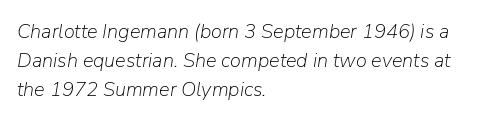
The image shows 20 px text type, italic (leaning right); set left-aligned, normal line spacing (1.46x), normal letter spacing, not underlined.
